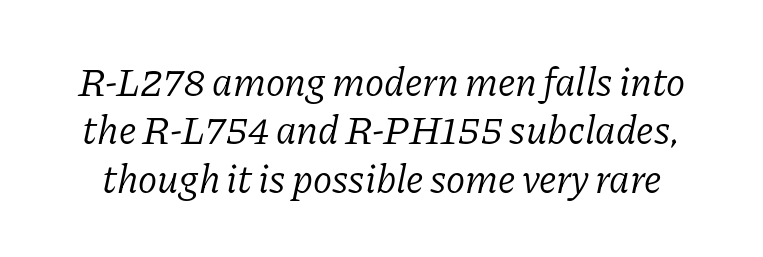
Quick note: italic. Weight: not bold — regular or lighter. A typesetter would call this zero additional tracking. You could not count columns in this text — the font is proportionally spaced.
